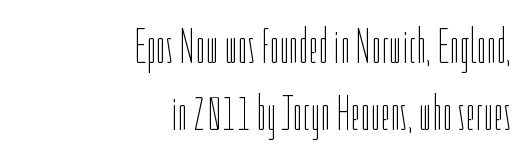
Q: Is the text bold? A: No.
Q: Is the text italic (slanted)? A: No, it is upright.
Q: Is the text underlined? A: No.
Q: How is the paragraph aligned? A: Right-aligned.
Q: Is the spacing between letters normal or unusually wide? A: Normal.
Q: Is the spacing between lines tight, normal or loose? A: Normal.
Q: Width (condensed, normal, or wide)? A: Condensed.
Q: Stroke contrast? A: Low.
Q: x-height? A: Medium.
Q: Monospaced? A: No.
